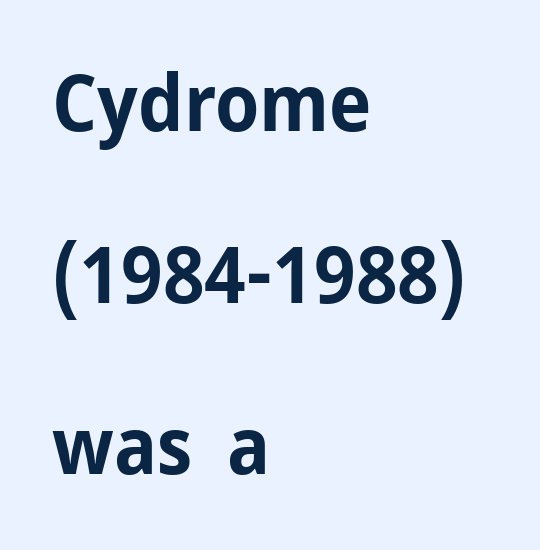
The image shows 78 px bold sans-serif type, upright; set left-aligned, loose line spacing (2.2x), normal letter spacing, not underlined; low stroke contrast and a medium x-height.
